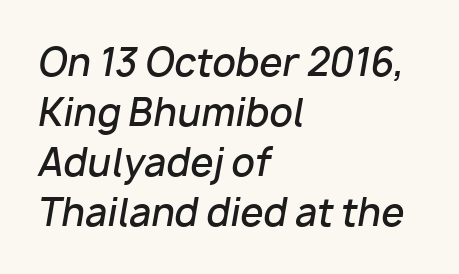
Q: Is the text bold? A: Semi-bold.
Q: Is the text italic (slanted)? A: Yes, it leans right by about 10 degrees.
Q: Is the text underlined? A: No.
Q: How is the paragraph aligned? A: Left-aligned.
Q: Is the spacing between letters normal or unusually wide? A: Normal.
Q: Is the spacing between lines tight, normal or loose? A: Normal.
Q: Width (condensed, normal, or wide)? A: Normal.
Q: Stroke contrast? A: Low.
Q: x-height? A: Medium.
Q: Monospaced? A: No.
